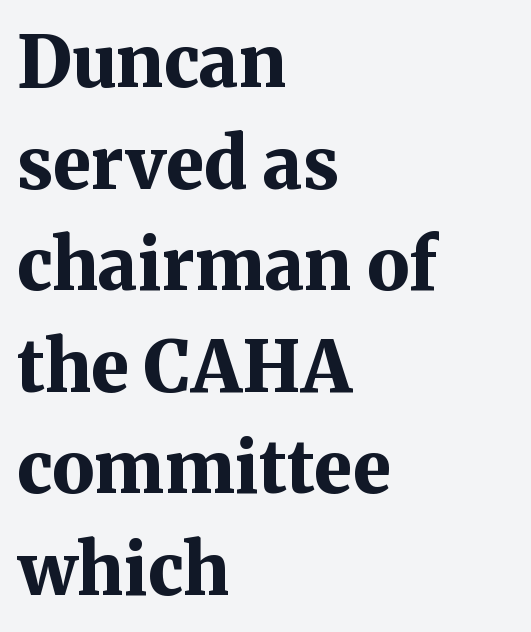
The image shows 71 px bold serif type, upright; set left-aligned, normal line spacing (1.43x), normal letter spacing, not underlined; medium stroke contrast and a medium x-height.
